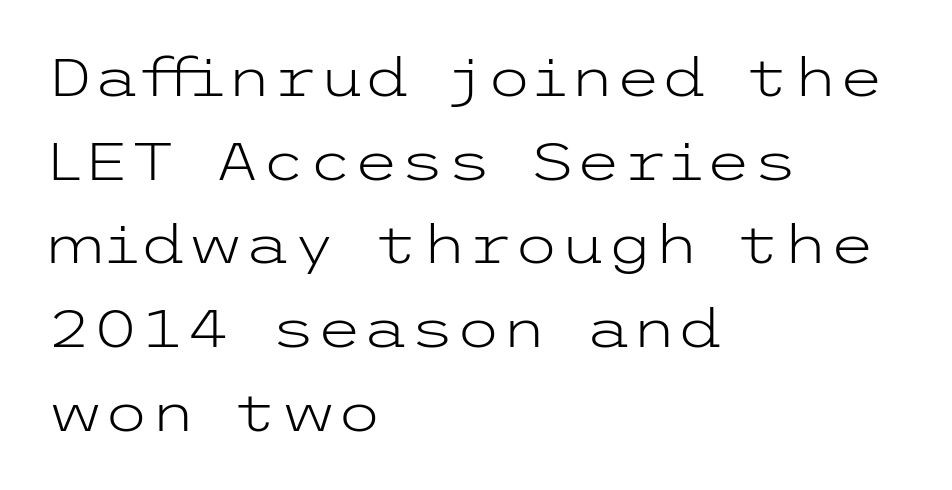
Compared with a centered layout, this one pins lines to the left instead. Only glyphs here, with clear space below each row. Unlike a traditional serif, this face leaves its strokes unadorned. Designer's note — italics off, roman on. The leading is moderate, giving the passage an even texture. Is the letter spacing exaggerated? No — it looks like the ordinary default.
